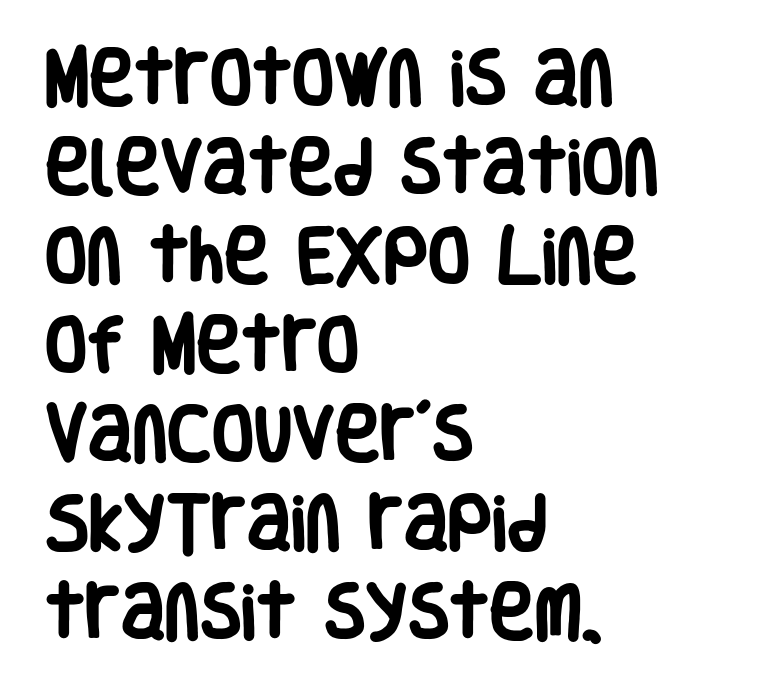
{"serif": "no", "italic": "no", "bold": "yes", "weight": "heavy", "width": "condensed", "stroke_contrast": "low", "x_height": "large", "monospaced": "no", "underline": "no", "align": "left", "line_spacing": "normal", "line_spacing_ratio": 1.46, "letter_spacing": "normal", "letter_spacing_em": 0.0, "glyph_px": 61}
